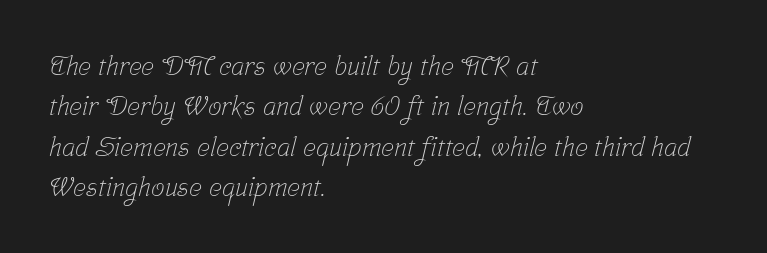
Q: Is the text bold? A: No.
Q: Is the text underlined? A: No.
Q: How is the paragraph aligned? A: Left-aligned.
Q: Is the spacing between letters normal or unusually wide? A: Normal.
Q: Is the spacing between lines tight, normal or loose? A: Normal.
